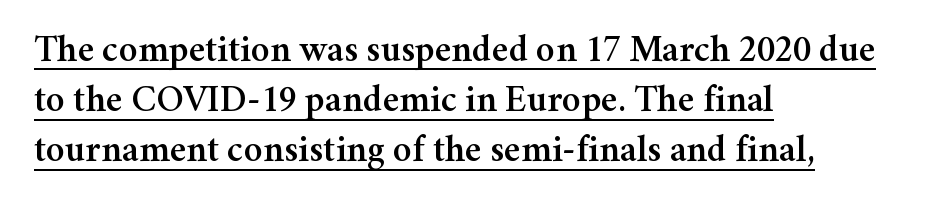
Q: Is the text italic (slanted)? A: No, it is upright.
Q: Is the typeface a serif or a sans-serif typeface? A: Serif.
Q: Is the text underlined? A: Yes.
Q: How is the paragraph aligned? A: Left-aligned.
Q: Is the spacing between letters normal or unusually wide? A: Normal.
Q: Is the spacing between lines tight, normal or loose? A: Normal.
Q: Width (condensed, normal, or wide)? A: Normal.
Q: Stroke contrast? A: Medium.
Q: x-height? A: Medium.
Q: Monospaced? A: No.
